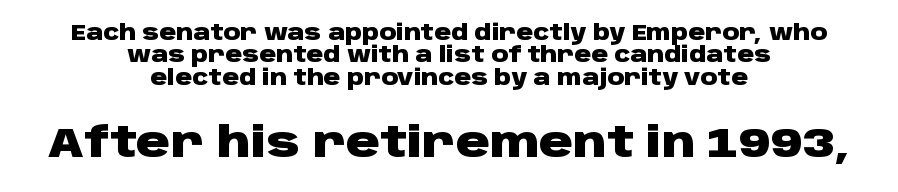
{"serif": "no", "italic": "no", "bold": "yes", "weight": "heavy", "width": "wide", "stroke_contrast": "low", "x_height": "large", "monospaced": "no", "underline": "no", "align": "center", "line_spacing": "tight", "line_spacing_ratio": 1.06, "letter_spacing": "normal", "letter_spacing_em": 0.0, "larger_block": "second", "size_ratio": 2.0, "glyph_px": 42}
